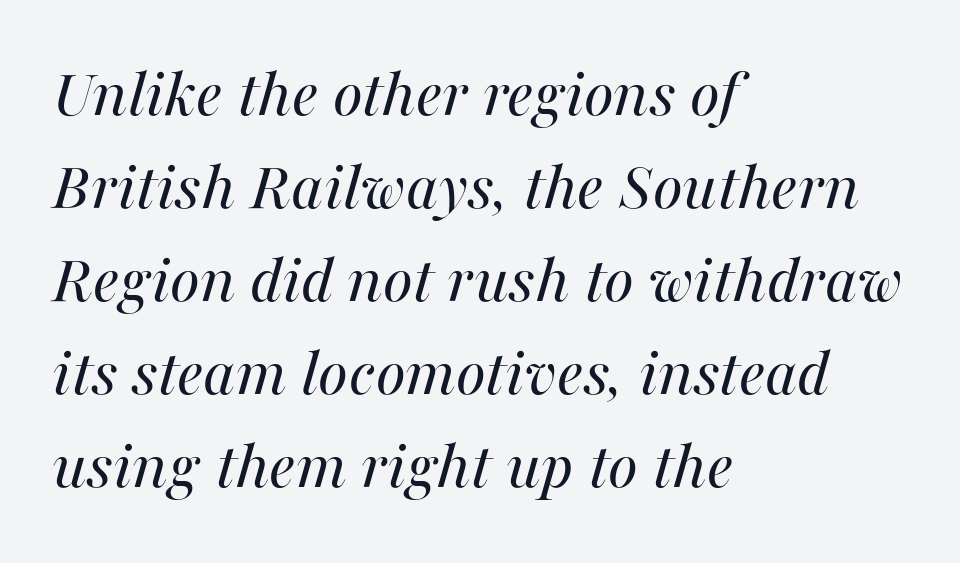
{"italic": "yes", "lean": "right", "slant_degrees": 16, "bold": "no", "weight": "regular", "width": "normal", "stroke_contrast": "medium", "x_height": "medium", "monospaced": "no", "underline": "no", "align": "left", "line_spacing": "normal", "line_spacing_ratio": 1.31, "letter_spacing": "normal", "letter_spacing_em": 0.0, "glyph_px": 71}
